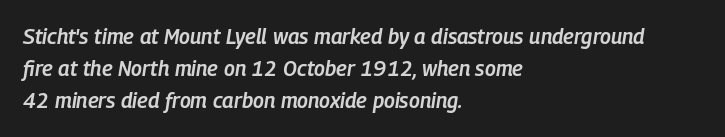
Leftover space on each line is placed entirely after the last word. Default kerning and tracking; the words read as compact shapes. Successive baselines arrive at the customary interval. This is moderately heavy type, rendered in semibold.
